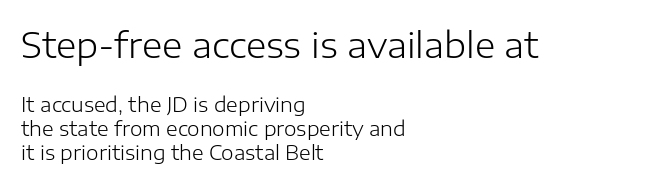
No letter is thick-stroked: the sample isn't bold. Decoration check: the copy has no underline. This is roman type, the default non-slanted kind. The rendering uses natural spacing where letterforms have individual widths.
